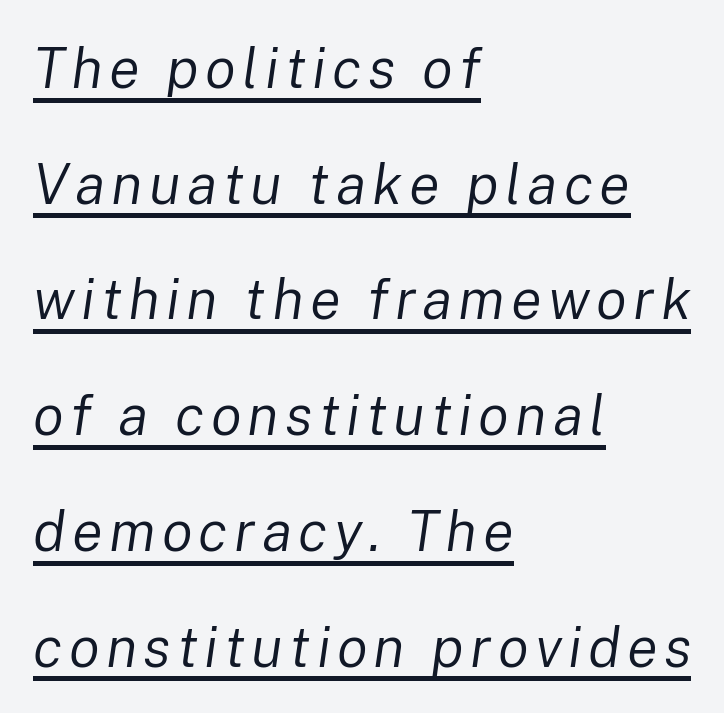
There's an unmistakable incline to the writing here. The face used here is proportionally spaced, like ordinary book or web type. The lines in this sample share a left origin and differ only in where they stop. Does a line run under the words? Yes, clearly. Think standard paragraph weight, or any step lighter than that. Summary of vertical rhythm: relaxed, with wide interline spacing.
